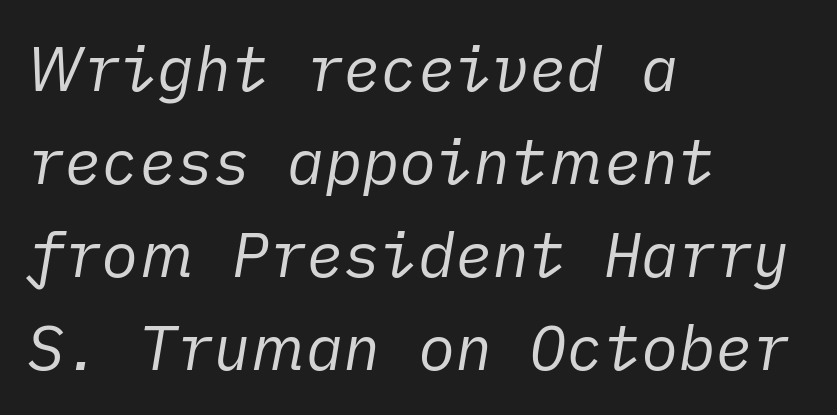
{"italic": "yes", "lean": "right", "slant_degrees": 10, "bold": "no", "weight": "regular", "width": "normal", "stroke_contrast": "low", "x_height": "medium", "underline": "no", "align": "left", "line_spacing": "normal", "line_spacing_ratio": 1.5, "letter_spacing": "normal", "letter_spacing_em": 0.0, "glyph_px": 62}
